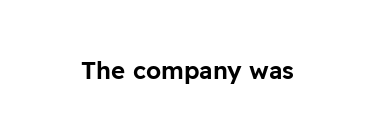
Observe the ordinary spacing: letters are neighbours, not strangers. Underline: absent. Rendered with straight, roman letterforms.
